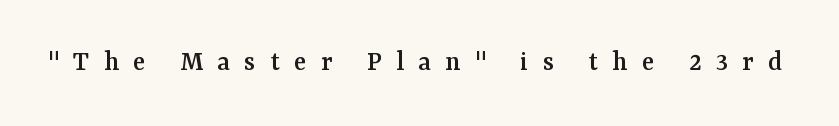
The image shows 29 px serif type, upright; set unusually wide letter spacing (+0.49 em), not underlined; medium stroke contrast and a medium x-height.
